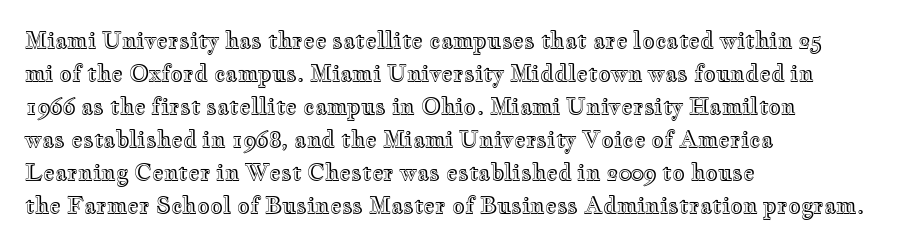
The image shows 22 px text type, upright; set left-aligned, normal line spacing (1.5x), normal letter spacing, not underlined.
